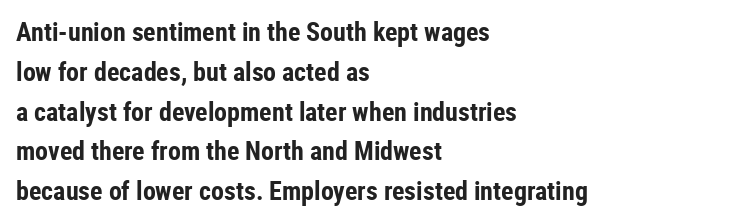
The image shows 26 px bold type, upright; set left-aligned, normal line spacing (1.53x), normal letter spacing, not underlined.
